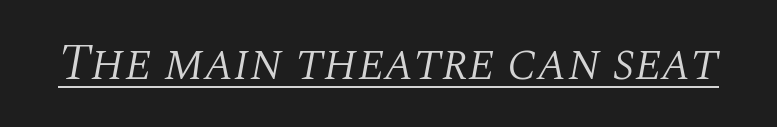
The image shows 51 px light serif type, italic (leaning right); set normal letter spacing, underlined; medium stroke contrast and a large x-height.
